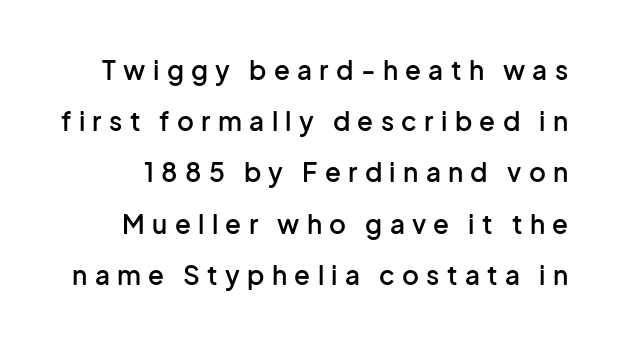
The image shows 26 px text type, upright; set loose line spacing (1.97x), unusually wide letter spacing (+0.28 em), not underlined.
